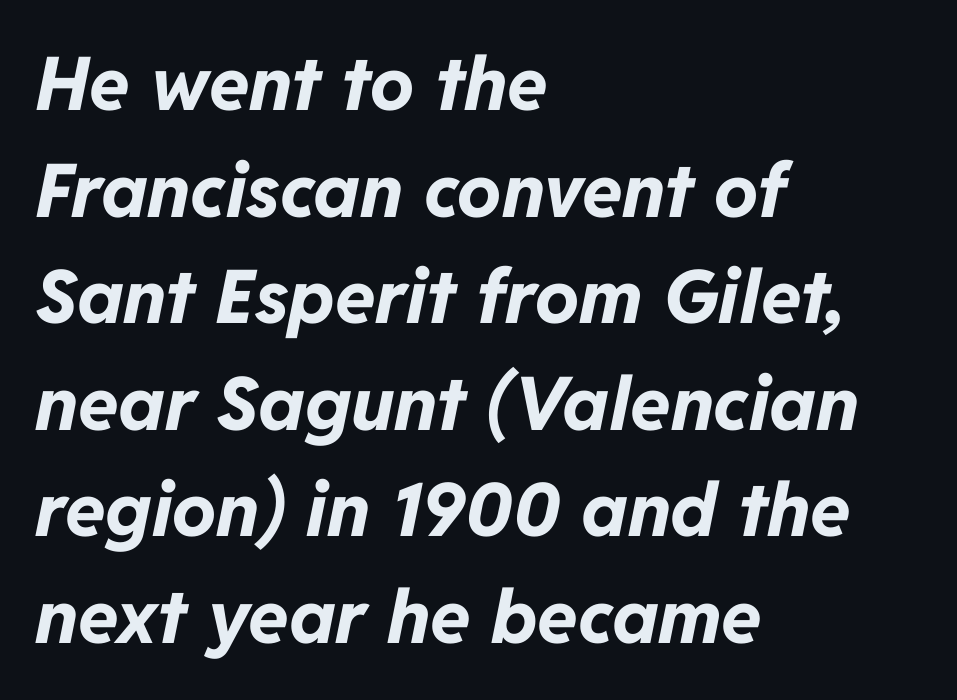
The image shows 74 px bold type, italic (leaning right); set left-aligned, normal line spacing (1.44x), normal letter spacing, not underlined; low stroke contrast and a medium x-height.
